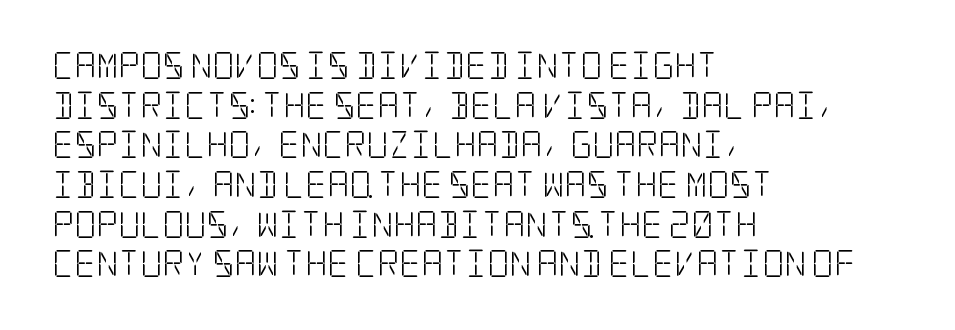
Notice how descenders clear the ascenders below comfortably — that's standard leading. Inter-character spacing is left at the font's built-in metrics. Bare-footed words on every line. The strokes are not fattened; the text isn't bold. A student would call this left alignment; a typographer would say flush left, rag right.
